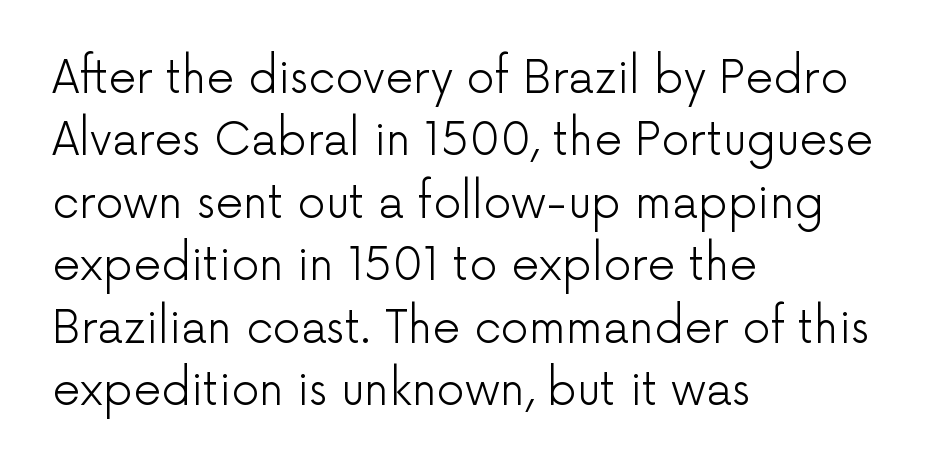
{"serif": "no", "italic": "no", "bold": "no", "weight": "light", "width": "normal", "stroke_contrast": "low", "x_height": "medium", "monospaced": "no", "underline": "no", "align": "left", "line_spacing": "normal", "line_spacing_ratio": 1.42, "letter_spacing": "normal", "letter_spacing_em": 0.0, "glyph_px": 44}
